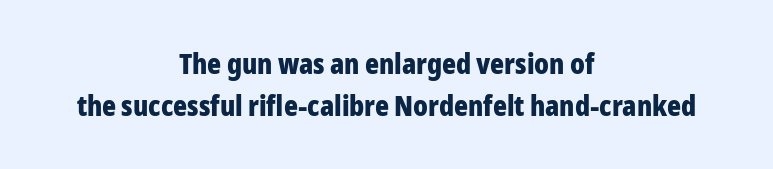
{"serif": "no", "italic": "no", "bold": "yes", "weight": "bold", "width": "condensed", "stroke_contrast": "low", "x_height": "medium", "monospaced": "no", "underline": "no", "align": "center", "line_spacing": "normal", "line_spacing_ratio": 1.45, "letter_spacing": "normal", "letter_spacing_em": 0.0, "glyph_px": 29}
